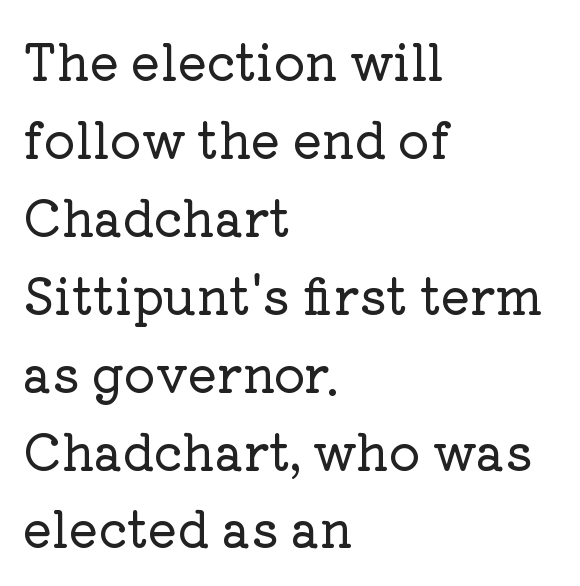
{"serif": "yes", "italic": "no", "width": "normal", "stroke_contrast": "low", "x_height": "medium", "monospaced": "no", "underline": "no", "align": "left", "line_spacing": "normal", "line_spacing_ratio": 1.59, "letter_spacing": "normal", "letter_spacing_em": 0.0, "glyph_px": 49}
